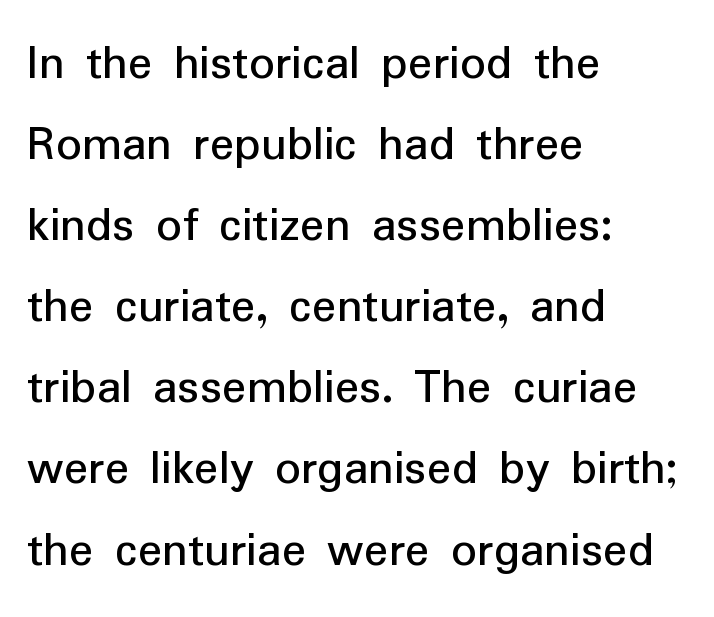
{"serif": "no", "italic": "no", "bold": "no", "weight": "regular", "width": "normal", "stroke_contrast": "low", "x_height": "medium", "monospaced": "no", "underline": "no", "align": "left", "line_spacing": "normal", "line_spacing_ratio": 1.59, "letter_spacing": "normal", "letter_spacing_em": 0.0, "glyph_px": 51}
